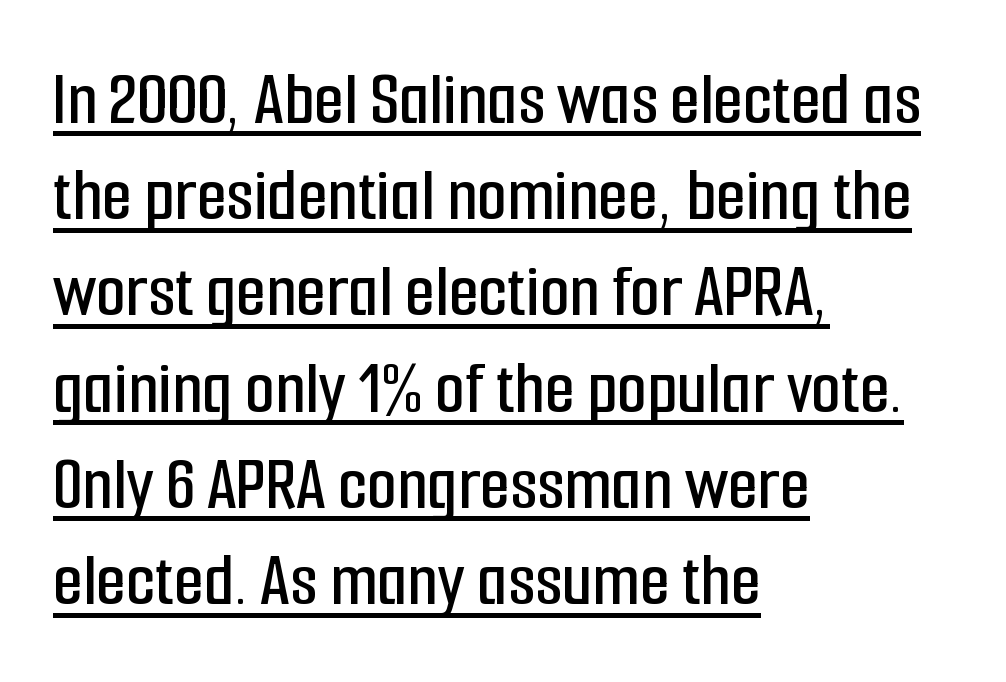
Q: Is the text italic (slanted)? A: No, it is upright.
Q: Is the typeface a serif or a sans-serif typeface? A: Sans-serif.
Q: Is the text underlined? A: Yes.
Q: How is the paragraph aligned? A: Left-aligned.
Q: Is the spacing between letters normal or unusually wide? A: Normal.
Q: Is the spacing between lines tight, normal or loose? A: Normal.
Q: Width (condensed, normal, or wide)? A: Condensed.
Q: Stroke contrast? A: Low.
Q: x-height? A: Medium.
Q: Monospaced? A: No.
